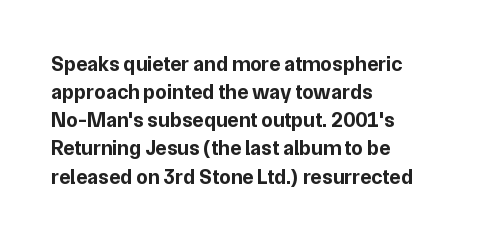
Q: Is the text bold? A: Yes.
Q: Is the text italic (slanted)? A: No, it is upright.
Q: Is the text underlined? A: No.
Q: How is the paragraph aligned? A: Left-aligned.
Q: Is the spacing between letters normal or unusually wide? A: Normal.
Q: Is the spacing between lines tight, normal or loose? A: Normal.
